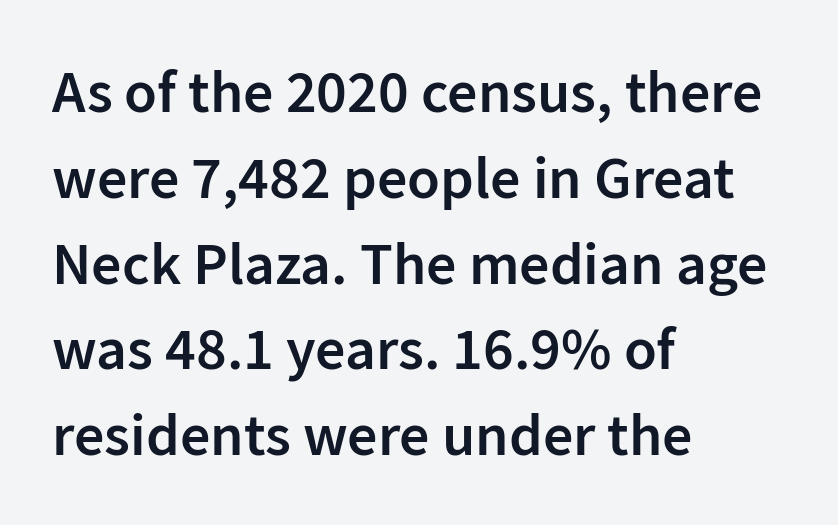
Q: Is the text bold? A: Semi-bold.
Q: Is the text italic (slanted)? A: No, it is upright.
Q: Is the typeface a serif or a sans-serif typeface? A: Sans-serif.
Q: Is the text underlined? A: No.
Q: How is the paragraph aligned? A: Left-aligned.
Q: Is the spacing between letters normal or unusually wide? A: Normal.
Q: Is the spacing between lines tight, normal or loose? A: Normal.
Q: Width (condensed, normal, or wide)? A: Normal.
Q: Stroke contrast? A: Low.
Q: x-height? A: Medium.
Q: Monospaced? A: No.
